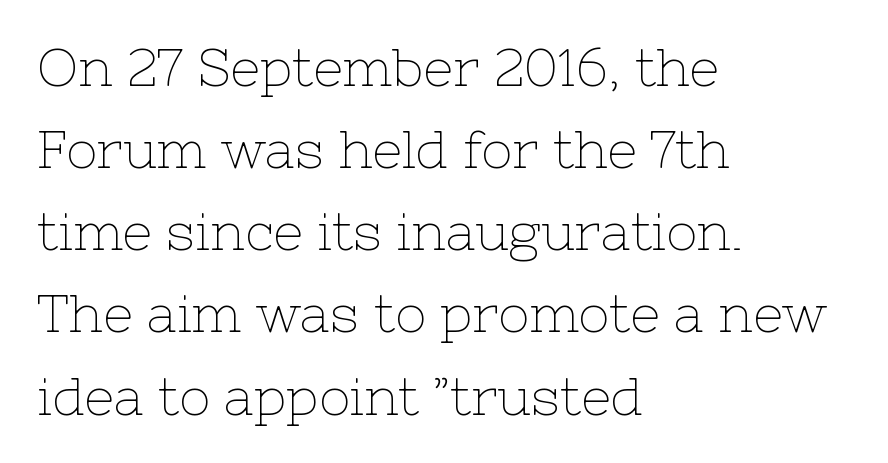
{"serif": "yes", "italic": "no", "bold": "no", "weight": "thin", "width": "normal", "stroke_contrast": "low", "x_height": "medium", "monospaced": "no", "underline": "no", "align": "left", "line_spacing": "normal", "line_spacing_ratio": 1.58, "letter_spacing": "normal", "letter_spacing_em": 0.0, "glyph_px": 52}
